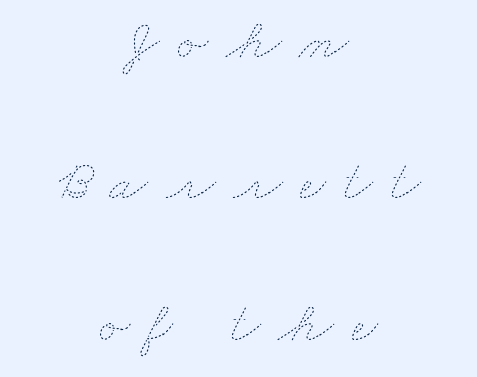
The image shows 57 px thin, wide type; set centered, loose line spacing (2.48x), unusually wide letter spacing (+0.31 em), not underlined; low stroke contrast and a small x-height.
